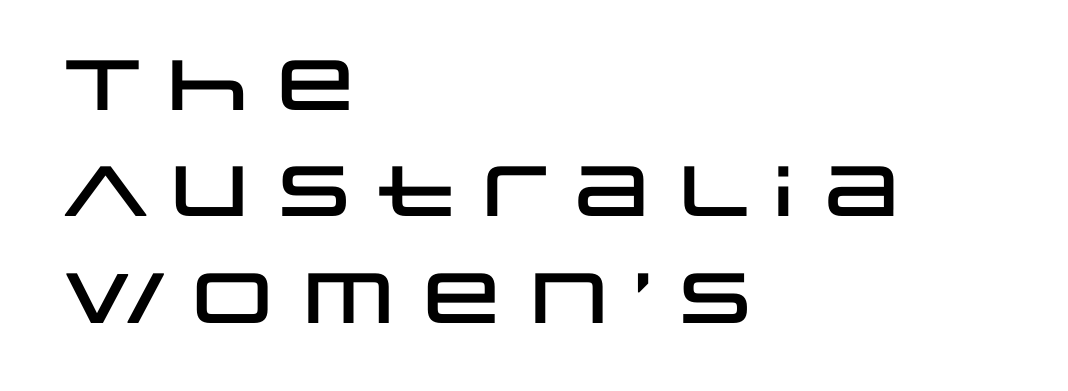
A typesetter would call this proportional, since set widths differ per character. You can tell from the bare stems that sans-serif type was used. Bare-footed words on every line. The vertical gap from one line to the next is medium.
